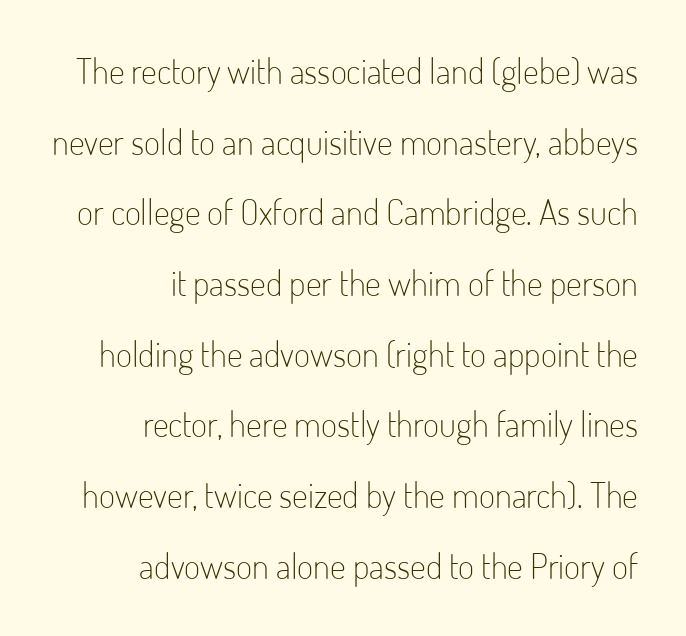
Q: Is the text bold? A: No.
Q: Is the text italic (slanted)? A: No, it is upright.
Q: Is the typeface a serif or a sans-serif typeface? A: Sans-serif.
Q: Is the text underlined? A: No.
Q: How is the paragraph aligned? A: Right-aligned.
Q: Is the spacing between letters normal or unusually wide? A: Normal.
Q: Is the spacing between lines tight, normal or loose? A: Loose.
Q: Width (condensed, normal, or wide)? A: Condensed.
Q: Stroke contrast? A: Low.
Q: x-height? A: Small.
Q: Monospaced? A: No.
